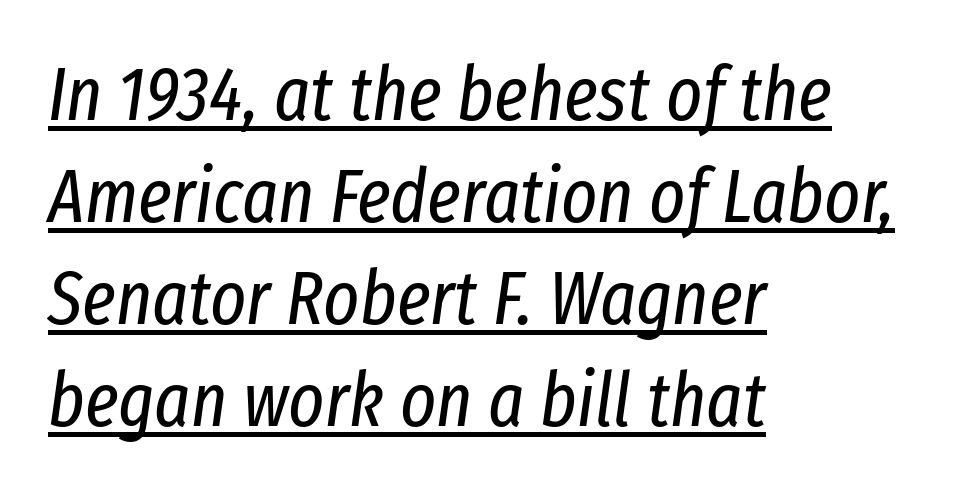
{"italic": "yes", "lean": "right", "slant_degrees": 8, "bold": "no", "weight": "regular", "width": "condensed", "stroke_contrast": "low", "x_height": "medium", "monospaced": "no", "underline": "yes", "align": "left", "line_spacing": "normal", "line_spacing_ratio": 1.34, "letter_spacing": "normal", "letter_spacing_em": 0.0, "glyph_px": 76}
